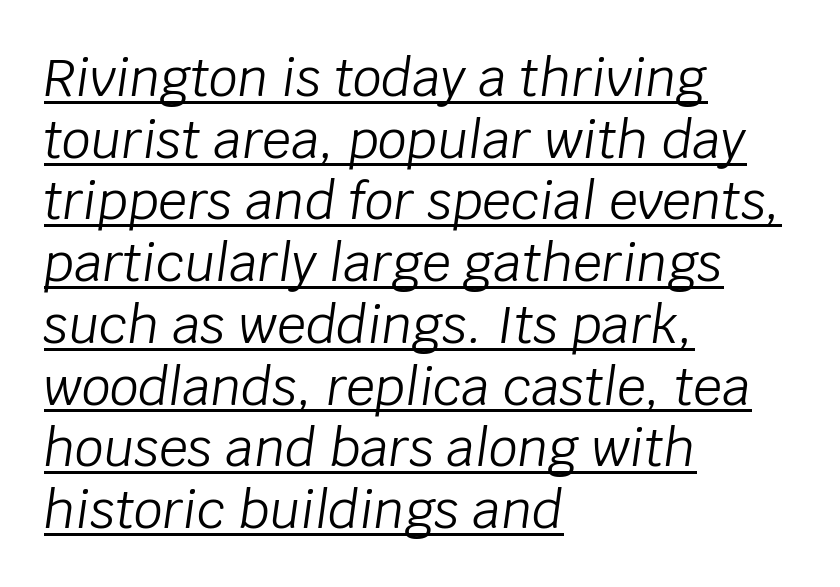
The image shows 51 px light type, italic (leaning right); set left-aligned, line spacing 1.21x, normal letter spacing, underlined; low stroke contrast and a large x-height.
